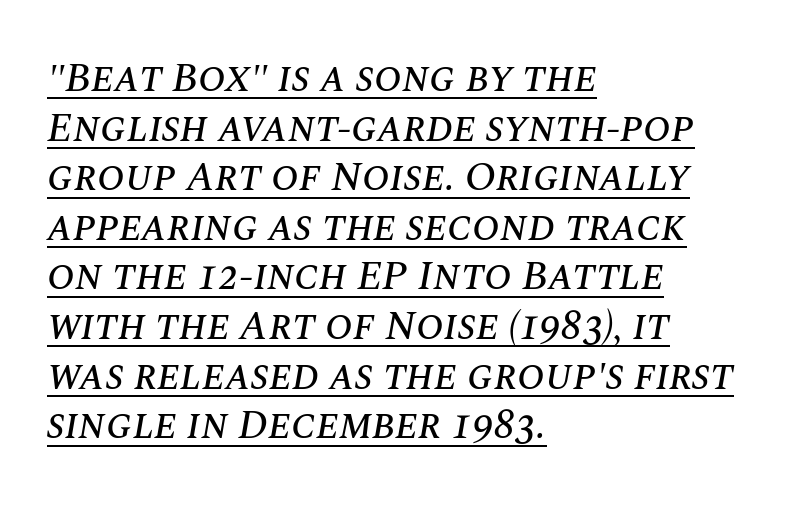
The image shows 41 px text type, italic (leaning right); set left-aligned, line spacing 1.21x, normal letter spacing, underlined; medium stroke contrast and a large x-height.
